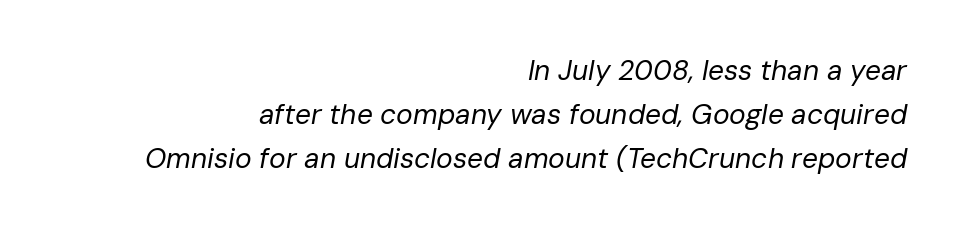
{"italic": "yes", "lean": "right", "slant_degrees": 10, "bold": "no", "weight": "regular", "width": "normal", "stroke_contrast": "low", "x_height": "medium", "monospaced": "no", "underline": "no", "align": "right", "line_spacing": "normal", "line_spacing_ratio": 1.57, "letter_spacing": "normal", "letter_spacing_em": 0.0, "glyph_px": 28}
